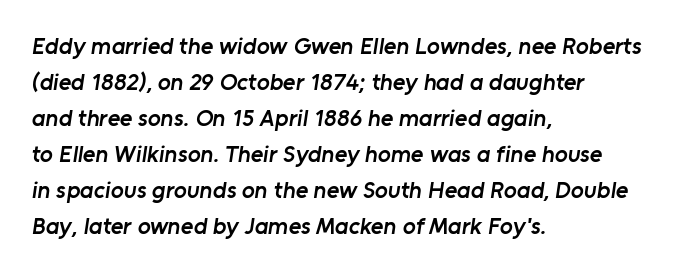
Q: Is the text bold? A: Semi-bold.
Q: Is the text underlined? A: No.
Q: How is the paragraph aligned? A: Left-aligned.
Q: Is the spacing between letters normal or unusually wide? A: Normal.
Q: Is the spacing between lines tight, normal or loose? A: Normal.
